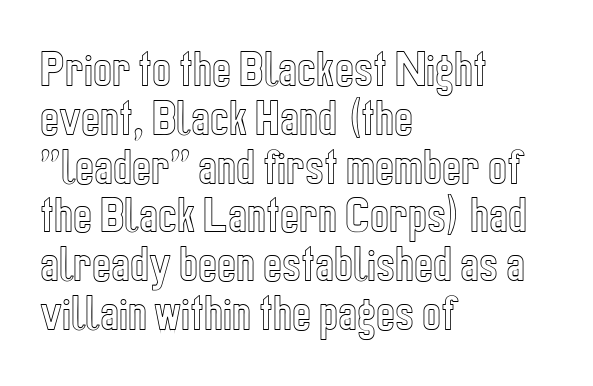
Is the block centered? No — it sits flush against the left margin. Underlining? Definitely not there. Varying glyph widths throughout — classic text-font behaviour. There is no visible air inserted between adjacent glyphs. Designer's note — italics off, roman on.
